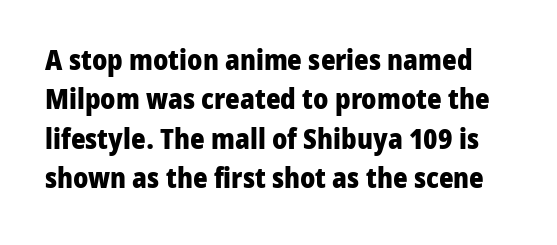
{"serif": "no", "italic": "no", "bold": "yes", "weight": "heavy", "width": "normal", "stroke_contrast": "low", "x_height": "medium", "monospaced": "no", "underline": "no", "line_spacing": "normal", "line_spacing_ratio": 1.41, "letter_spacing": "normal", "letter_spacing_em": 0.0, "glyph_px": 28}
